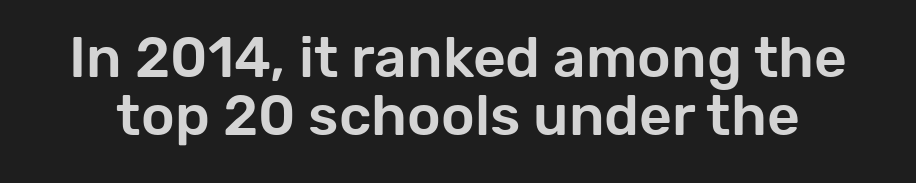
Q: Is the text italic (slanted)? A: No, it is upright.
Q: Is the typeface a serif or a sans-serif typeface? A: Sans-serif.
Q: Is the text underlined? A: No.
Q: Is the spacing between letters normal or unusually wide? A: Normal.
Q: Is the spacing between lines tight, normal or loose? A: Tight.
Q: Width (condensed, normal, or wide)? A: Normal.
Q: Stroke contrast? A: Low.
Q: x-height? A: Medium.
Q: Monospaced? A: No.
